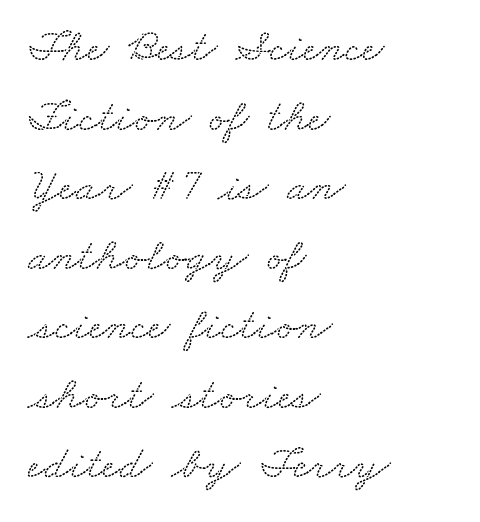
Characters follow at the spacing the type designer built in. Successive baselines arrive at the customary interval. Note the varied advance widths — an 'i' is clearly narrower than an 'm'. A student would call this left alignment; a typographer would say flush left, rag right.
